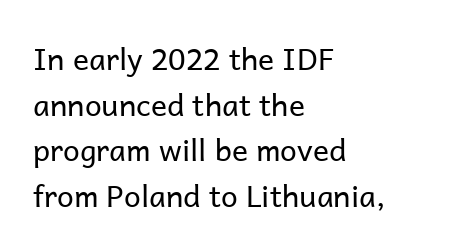
{"serif": "no", "italic": "no", "bold": "no", "weight": "regular", "width": "normal", "stroke_contrast": "low", "x_height": "medium", "monospaced": "no", "underline": "no", "align": "left", "line_spacing": "normal", "line_spacing_ratio": 1.52, "letter_spacing": "normal", "letter_spacing_em": 0.0, "glyph_px": 30}
